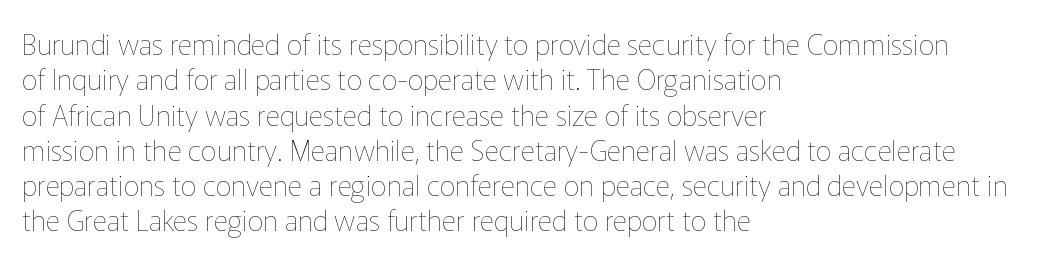
{"italic": "no", "bold": "no", "weight": "thin", "width": "normal", "stroke_contrast": "low", "x_height": "medium", "monospaced": "no", "underline": "no", "align": "left", "line_spacing": "normal", "line_spacing_ratio": 1.26, "letter_spacing": "normal", "letter_spacing_em": 0.0, "glyph_px": 28}
